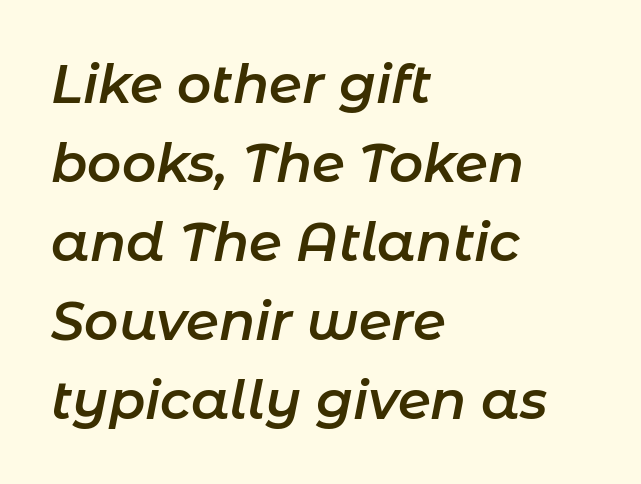
The image shows 53 px semibold type, italic (leaning right); set left-aligned, normal line spacing (1.49x), normal letter spacing, not underlined; low stroke contrast and a medium x-height.
